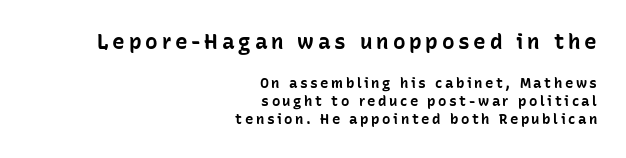
{"italic": "no", "bold": "yes", "underline": "no", "align": "right", "line_spacing": "normal", "line_spacing_ratio": 1.32, "larger_block": "first", "size_ratio": 1.5, "glyph_px": 21}
